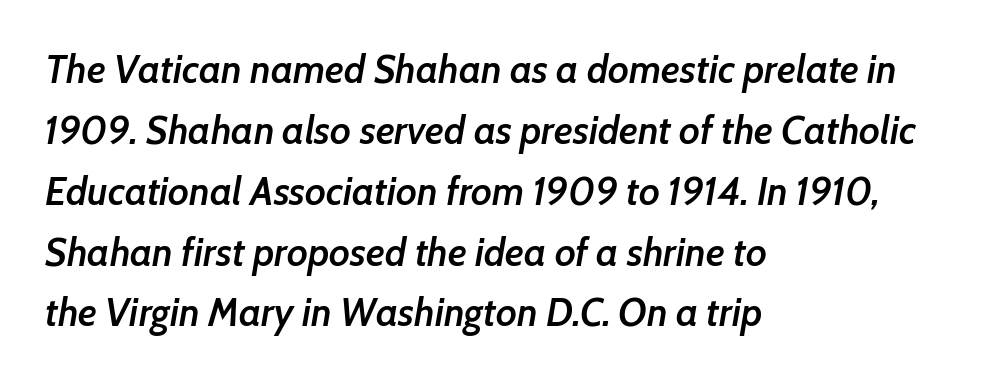
Q: Is the text bold? A: Semi-bold.
Q: Is the text italic (slanted)? A: Yes, it leans right by about 7 degrees.
Q: Is the text underlined? A: No.
Q: How is the paragraph aligned? A: Left-aligned.
Q: Is the spacing between letters normal or unusually wide? A: Normal.
Q: Is the spacing between lines tight, normal or loose? A: Normal.
Q: Width (condensed, normal, or wide)? A: Normal.
Q: Stroke contrast? A: Low.
Q: x-height? A: Medium.
Q: Monospaced? A: No.
